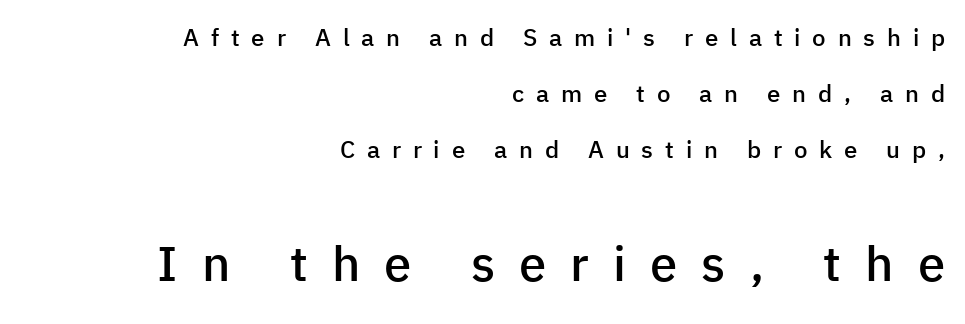
{"serif": "no", "italic": "no", "bold": "semi", "weight": "semibold", "width": "normal", "stroke_contrast": "low", "x_height": "medium", "monospaced": "no", "underline": "no", "align": "right", "line_spacing": "loose", "line_spacing_ratio": 2.34, "letter_spacing": "wide", "letter_spacing_em": 0.49, "larger_block": "second", "size_ratio": 2.04, "glyph_px": 49}
